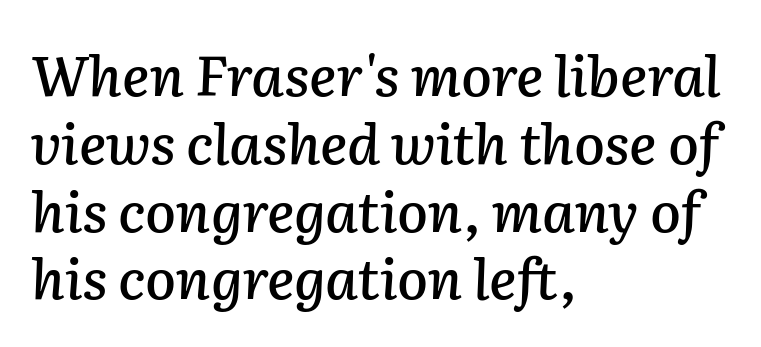
The zone under the glyphs is completely vacant. Yep, that's italic — everything's leaning. You could not count columns in this text — the font is proportionally spaced. Short and long lines alike share a common starting point at left. The letters sit at their default tracking, neither squeezed nor spread.
